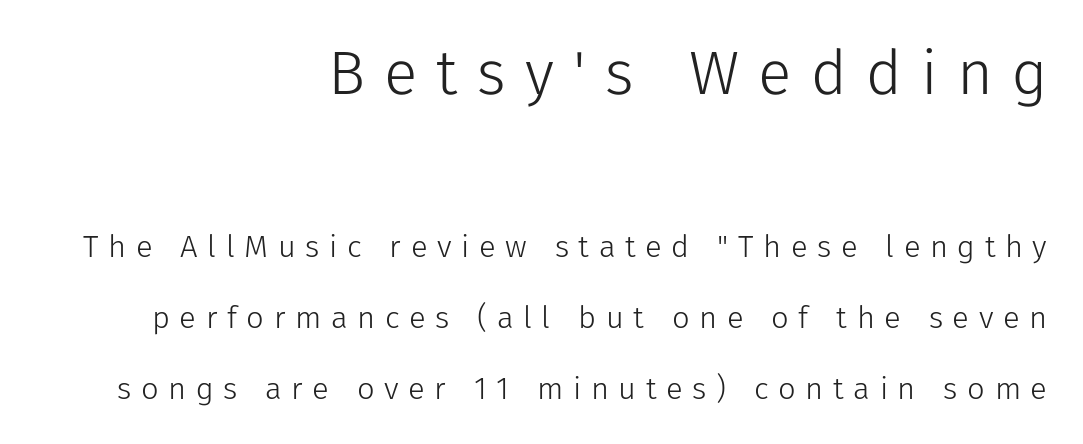
{"serif": "no", "italic": "no", "bold": "no", "weight": "light", "width": "normal", "stroke_contrast": "low", "x_height": "medium", "monospaced": "no", "underline": "no", "align": "right", "line_spacing": "loose", "line_spacing_ratio": 2.29, "letter_spacing": "wide", "letter_spacing_em": 0.31, "larger_block": "first", "size_ratio": 2.0, "glyph_px": 62}
